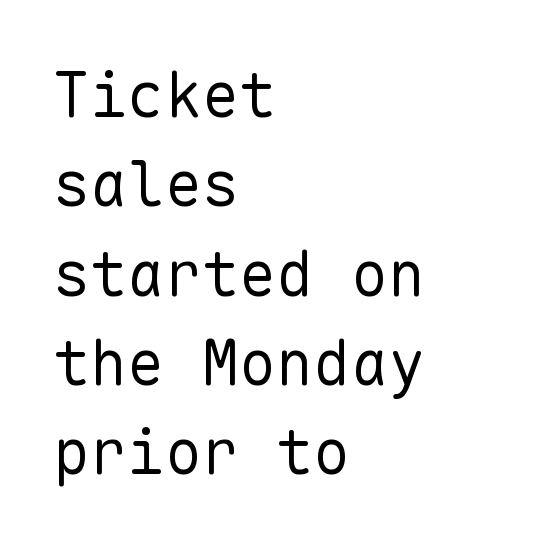
{"serif": "no", "italic": "no", "bold": "no", "weight": "regular", "width": "normal", "stroke_contrast": "low", "x_height": "medium", "monospaced": "yes", "underline": "no", "align": "left", "line_spacing": "normal", "line_spacing_ratio": 1.44, "letter_spacing": "normal", "letter_spacing_em": 0.0, "glyph_px": 62}
